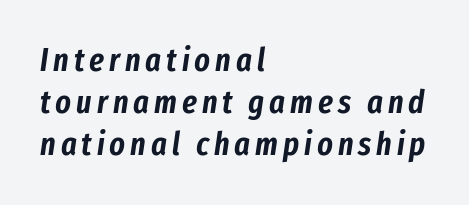
The paragraph shown leans on its left margin. Students, observe: this is what conventionally led text looks like. Anything drawn beneath the words? Only blank space. Character widths vary here, with narrow letters taking less room than wide ones.
